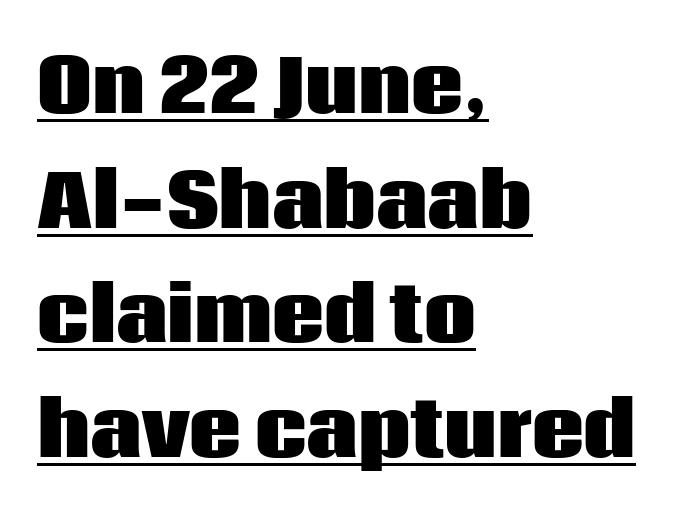
A baseline rule has been typeset under these characters. Here the glyphs are tracked normally, forming tight word shapes. This sample is left-justified, so line endings fall wherever the words run out. The type family on display is of the sans-serif kind. The axis of the letterforms is exactly vertical. Varying glyph widths throughout — classic text-font behaviour.
